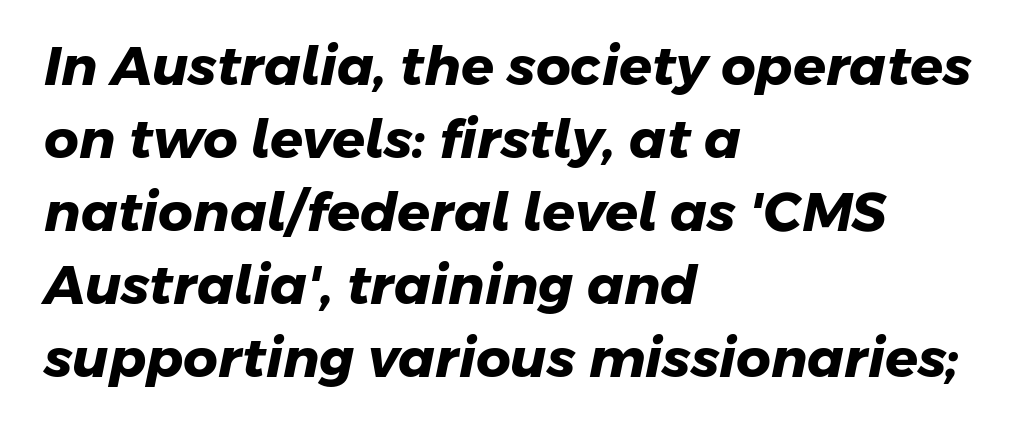
Stroke thickness is high; the sample reads as a true bold. Looks like regular typesetting: each glyph gets only the width it needs. The gaps between neighbouring characters are ordinary and unremarkable. Line spacing here is normal. I'd call this a sans setting — the letters go barefoot.
